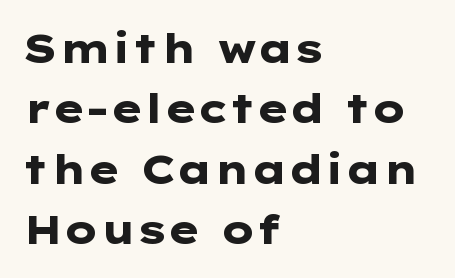
{"serif": "no", "italic": "no", "bold": "yes", "weight": "heavy", "width": "wide", "stroke_contrast": "low", "x_height": "medium", "underline": "no", "align": "left", "line_spacing": "normal", "line_spacing_ratio": 1.51, "letter_spacing": "normal", "letter_spacing_em": 0.0, "glyph_px": 40}
